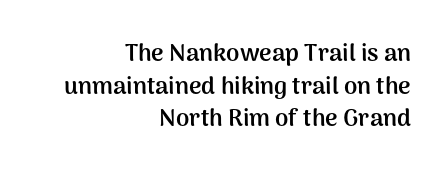
The tracking reads as untouched default to a designer's eye. As a designer I'd log this as weight 700, bold. The typesetter chose a ragged-left arrangement here. Beneath every word, the page is bare.
